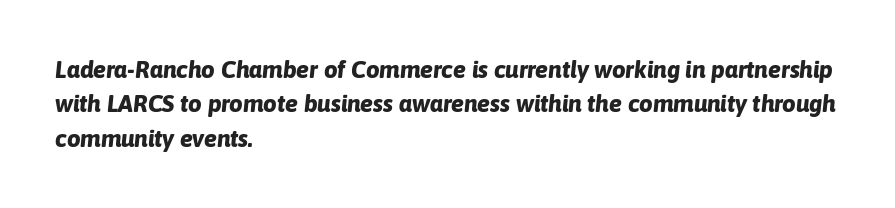
If you drew a ruler down the left edge, every line would touch it. Letter spacing: default. In terms of weight, the rendering is a true, heavy bold. Italic? Definitely — the glyphs are oblique. The line-height multiplier appears to be the usual default.
